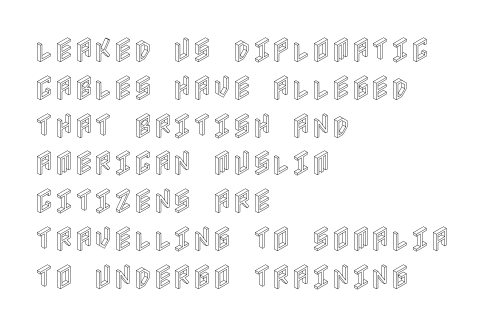
The ragged edge is on the right, which tells us the setting is flush left. Underline: absent. Does the leading feel generous? No, just average. The type is set solid horizontally, with unmodified tracking.
